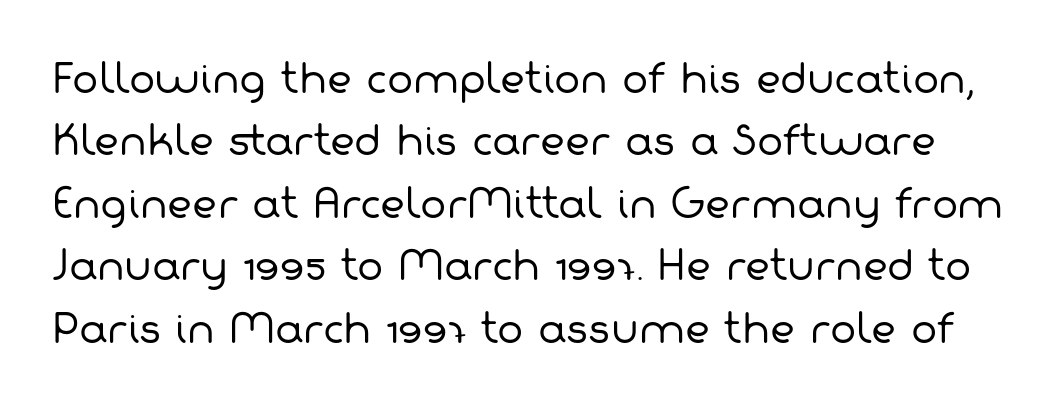
{"serif": "no", "bold": "no", "weight": "regular", "width": "normal", "stroke_contrast": "low", "x_height": "medium", "monospaced": "no", "underline": "no", "line_spacing": "normal", "line_spacing_ratio": 1.6, "letter_spacing": "normal", "letter_spacing_em": 0.0, "glyph_px": 39}
